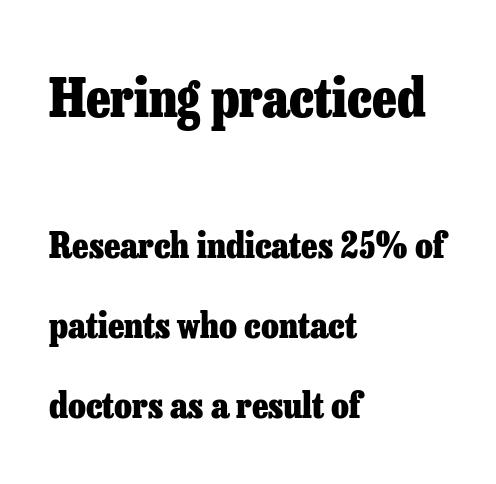
Here the first block reads like a headline and the second like body copy. The paragraph has a hard left edge and a soft right edge. A typesetter would call this leading open, well beyond the default. The rendering shows small feet on the letterforms — a serif design.
